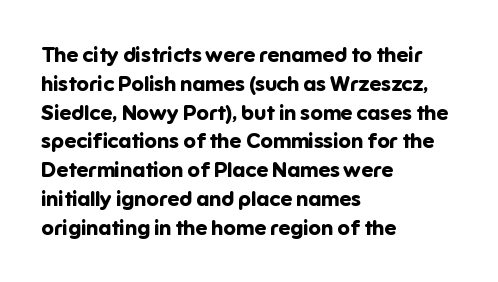
Q: Is the text bold? A: Yes.
Q: Is the text italic (slanted)? A: No, it is upright.
Q: Is the text underlined? A: No.
Q: How is the paragraph aligned? A: Left-aligned.
Q: Is the spacing between letters normal or unusually wide? A: Normal.
Q: Is the spacing between lines tight, normal or loose? A: Normal.
